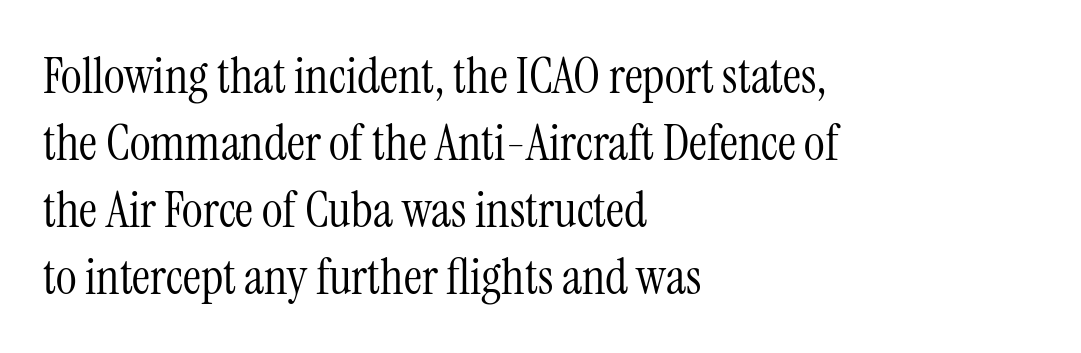
The image shows 50 px light, condensed serif type, upright; set left-aligned, normal line spacing (1.34x), normal letter spacing, not underlined; medium stroke contrast and a medium x-height.
